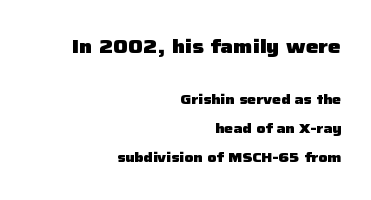
The image shows 20 px bold type, upright; set right-aligned, loose line spacing (2.09x), normal letter spacing, not underlined; the first (top) block is 1.43x larger.
